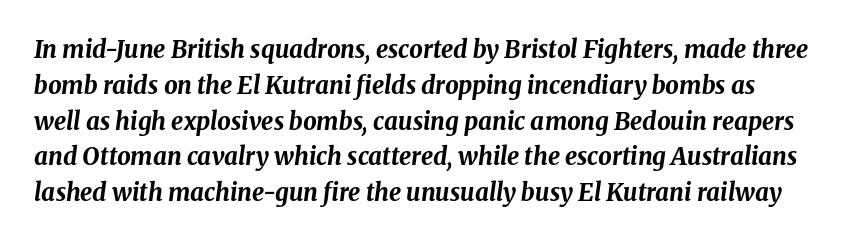
Q: Is the text bold? A: Yes.
Q: Is the text italic (slanted)? A: Yes, it leans right by about 8 degrees.
Q: Is the text underlined? A: No.
Q: Is the spacing between letters normal or unusually wide? A: Normal.
Q: Is the spacing between lines tight, normal or loose? A: Normal.
